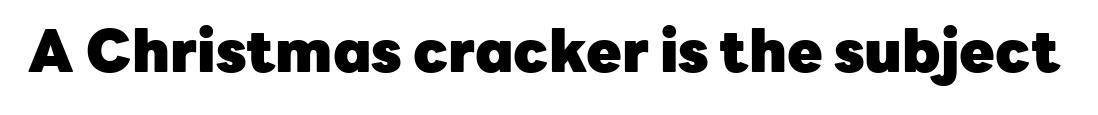
The image shows 58 px heavy sans-serif type, upright; set normal letter spacing, not underlined; low stroke contrast and a medium x-height.
